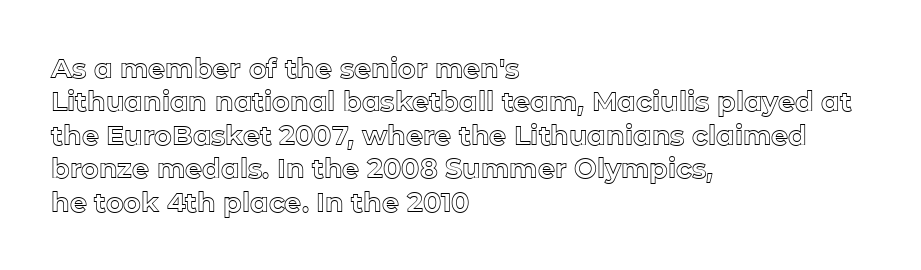
The specimen reads as upright at a glance. The words here are not underlined. Horizontal alignment here is leftward, the default for most running prose. The gaps between neighbouring characters are ordinary and unremarkable.
